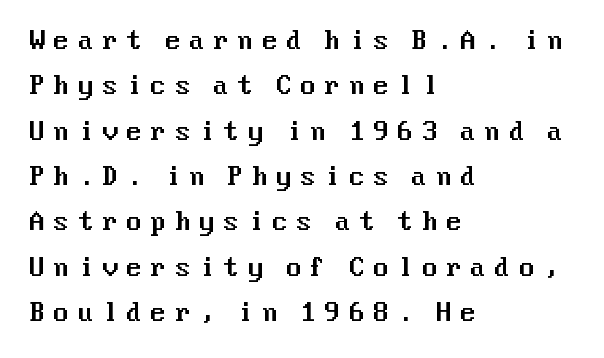
{"italic": "no", "underline": "no", "align": "left", "line_spacing_ratio": 1.89, "letter_spacing": "wide", "letter_spacing_em": 0.32, "glyph_px": 24}
